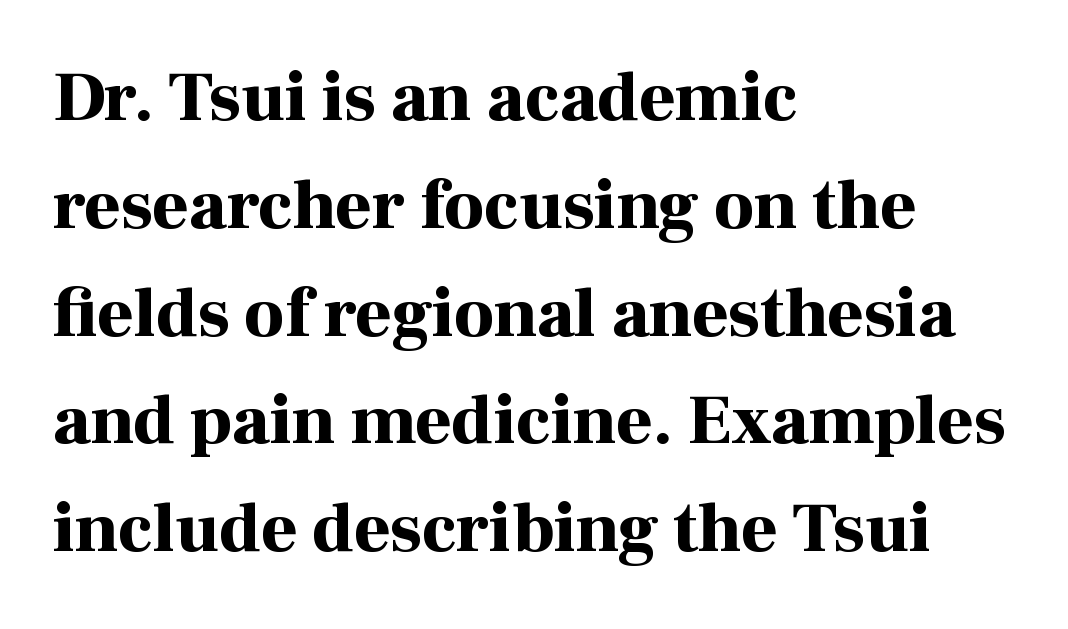
{"serif": "yes", "italic": "no", "bold": "yes", "weight": "bold", "width": "normal", "stroke_contrast": "high", "x_height": "medium", "monospaced": "no", "underline": "no", "align": "left", "line_spacing": "normal", "line_spacing_ratio": 1.54, "letter_spacing": "normal", "letter_spacing_em": 0.0, "glyph_px": 70}
